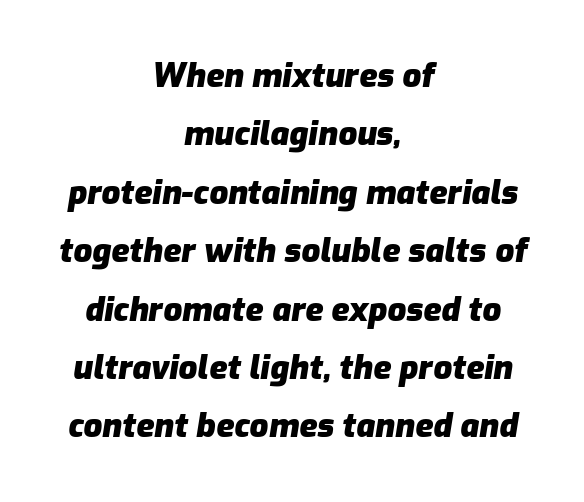
Q: Is the text bold? A: Yes.
Q: Is the text italic (slanted)? A: Yes, it leans right by about 9 degrees.
Q: Is the text underlined? A: No.
Q: How is the paragraph aligned? A: Centered.
Q: Is the spacing between letters normal or unusually wide? A: Normal.
Q: Width (condensed, normal, or wide)? A: Normal.
Q: Stroke contrast? A: Low.
Q: x-height? A: Medium.
Q: Monospaced? A: No.
